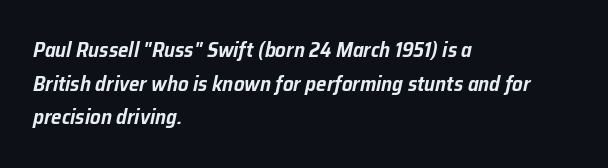
{"italic": "yes", "lean": "right", "slant_degrees": 12, "underline": "no", "align": "left", "line_spacing": "normal", "line_spacing_ratio": 1.6, "letter_spacing": "normal", "letter_spacing_em": 0.0, "glyph_px": 21}
